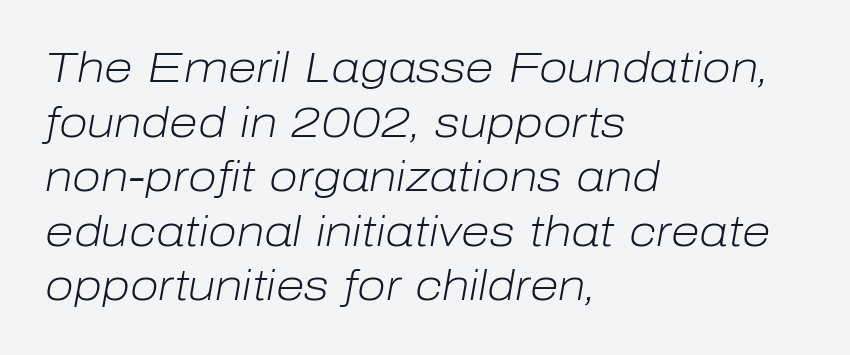
Leading: standard. Italic? Definitely — the glyphs are oblique. Just letters on the line, the space beneath them empty. Letter spacing: default.
